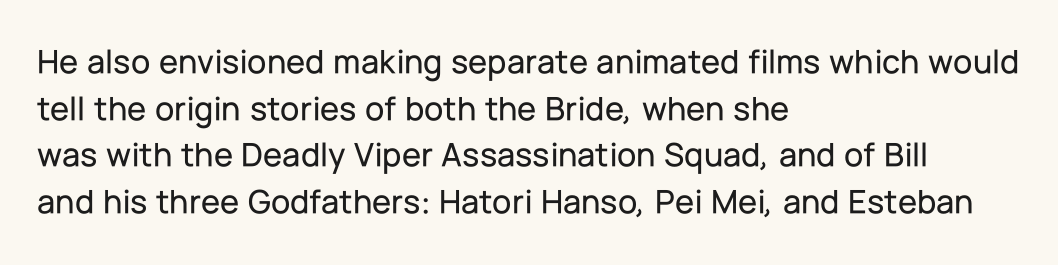
Q: Is the text italic (slanted)? A: No, it is upright.
Q: Is the typeface a serif or a sans-serif typeface? A: Sans-serif.
Q: Is the text underlined? A: No.
Q: How is the paragraph aligned? A: Left-aligned.
Q: Is the spacing between letters normal or unusually wide? A: Normal.
Q: Is the spacing between lines tight, normal or loose? A: Normal.
Q: Width (condensed, normal, or wide)? A: Normal.
Q: Stroke contrast? A: Low.
Q: x-height? A: Medium.
Q: Monospaced? A: No.
